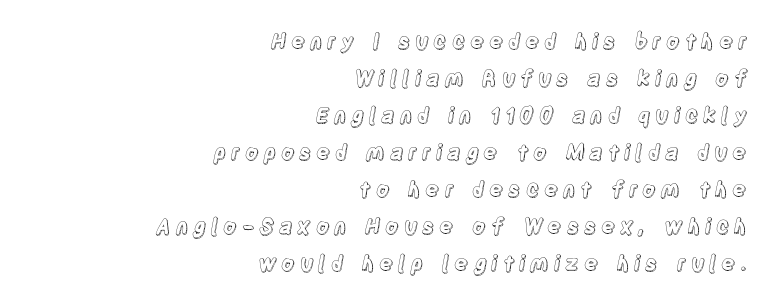
The image shows 21 px text type; set right-aligned, line spacing 1.76x, unusually wide letter spacing (+0.22 em), not underlined.
